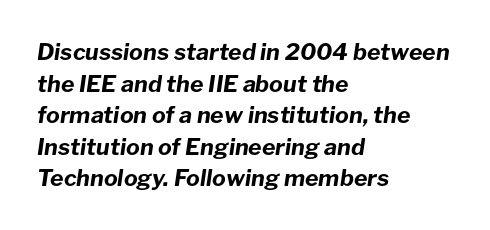
{"italic": "yes", "lean": "right", "slant_degrees": 8, "bold": "yes", "underline": "no", "align": "left", "line_spacing": "normal", "line_spacing_ratio": 1.37, "letter_spacing": "normal", "letter_spacing_em": 0.0, "glyph_px": 23}
